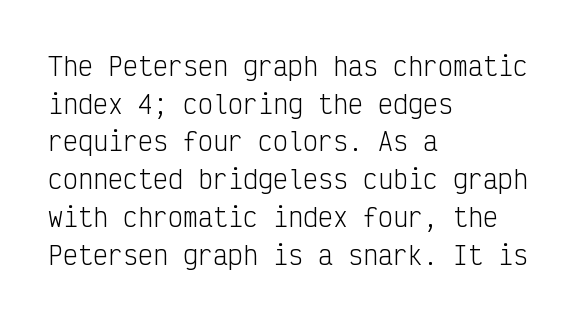
Q: Is the text bold? A: No.
Q: Is the text italic (slanted)? A: No, it is upright.
Q: Is the text underlined? A: No.
Q: How is the paragraph aligned? A: Left-aligned.
Q: Is the spacing between letters normal or unusually wide? A: Normal.
Q: Is the spacing between lines tight, normal or loose? A: Normal.
